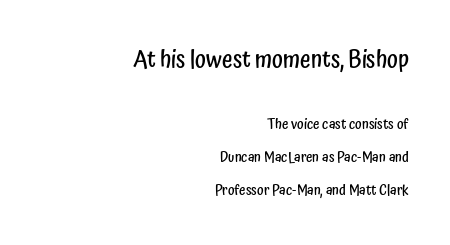
{"italic": "no", "bold": "semi", "underline": "no", "align": "right", "line_spacing": "loose", "line_spacing_ratio": 2.35, "letter_spacing": "normal", "letter_spacing_em": 0.0, "larger_block": "first", "size_ratio": 1.64, "glyph_px": 23}
